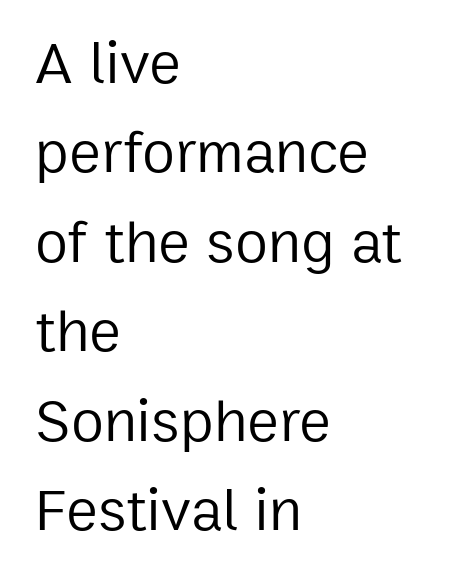
{"serif": "no", "italic": "no", "bold": "no", "weight": "regular", "width": "normal", "stroke_contrast": "low", "x_height": "medium", "monospaced": "no", "underline": "no", "align": "left", "line_spacing": "normal", "line_spacing_ratio": 1.49, "letter_spacing": "normal", "letter_spacing_em": 0.0, "glyph_px": 60}
